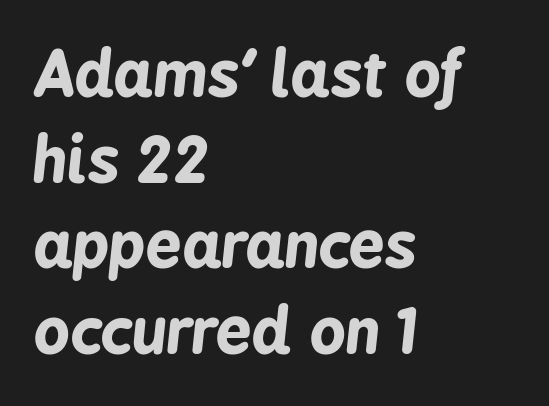
Compared with typical body copy, the letter spacing here is the same. In terms of leading, this rendering sits right in the middle. The passage shown is emphatically bold. The text block is weighted toward the left margin, trailing off unevenly rightward. Type without underlining. The rendering uses natural spacing where letterforms have individual widths.
